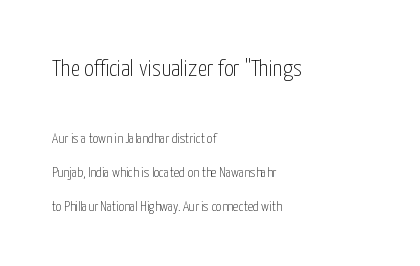
Where is the straight margin? On the left. Interline gaps are noticeably wide in this sample. Designer's note — italics off, roman on. Compared with a typical body face, this is equally light or lighter still. Size hierarchy here favors the leading block over the trailing one.
